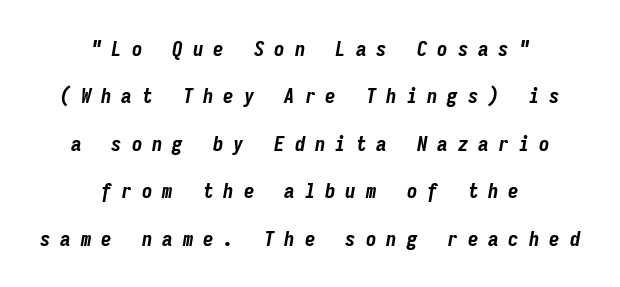
Q: Is the text bold? A: Yes.
Q: Is the text italic (slanted)? A: Yes, it leans right by about 9 degrees.
Q: Is the text underlined? A: No.
Q: How is the paragraph aligned? A: Centered.
Q: Is the spacing between letters normal or unusually wide? A: Unusually wide.
Q: Is the spacing between lines tight, normal or loose? A: Loose.
